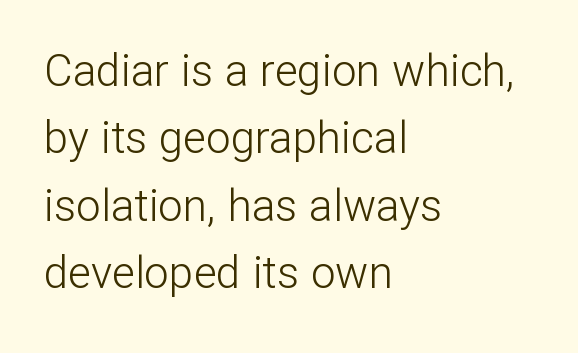
Tall strokes in this sample are plumb rather than angled. Teacher's note: observe the even left margin — that is flush-left alignment. Nobody touched the tracking dial on this one. The weight would be labelled regular, book, light, or lighter still. Here the designer chose a conventional face with non-uniform glyph widths. This rendering features lettering with no underline.
